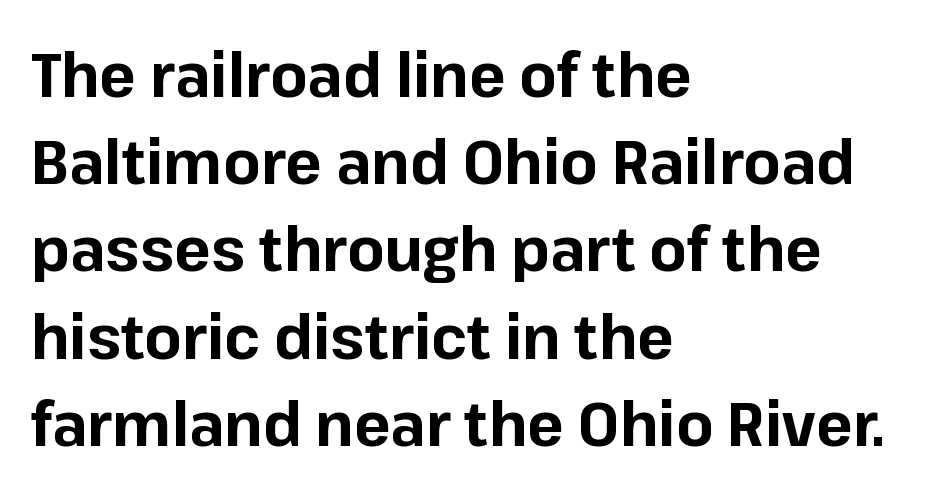
{"serif": "no", "italic": "no", "bold": "yes", "weight": "bold", "width": "normal", "stroke_contrast": "low", "x_height": "medium", "monospaced": "no", "underline": "no", "align": "left", "line_spacing": "normal", "line_spacing_ratio": 1.43, "letter_spacing": "normal", "letter_spacing_em": 0.0, "glyph_px": 61}
